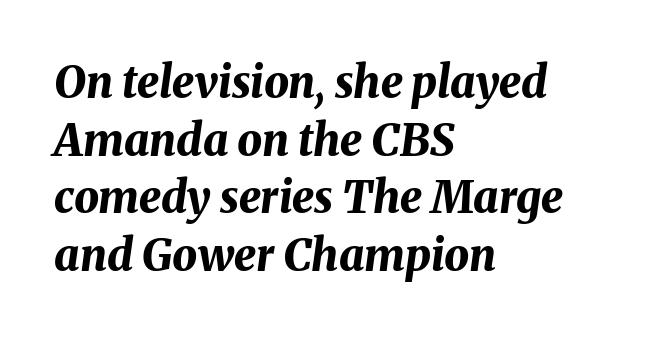
{"italic": "yes", "lean": "right", "slant_degrees": 8, "bold": "yes", "weight": "bold", "width": "normal", "stroke_contrast": "medium", "x_height": "medium", "monospaced": "no", "underline": "no", "align": "left", "line_spacing": "normal", "line_spacing_ratio": 1.31, "letter_spacing": "normal", "letter_spacing_em": 0.0, "glyph_px": 44}
